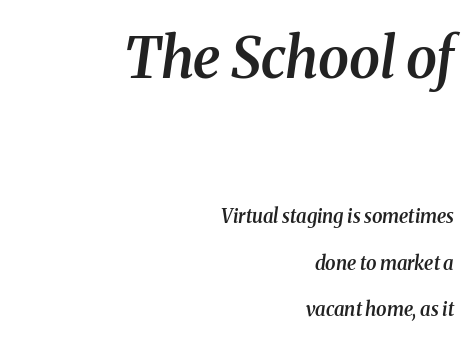
{"serif": "yes", "italic": "yes", "lean": "right", "slant_degrees": 8, "bold": "semi", "weight": "semibold", "width": "normal", "stroke_contrast": "medium", "x_height": "medium", "monospaced": "no", "underline": "no", "align": "right", "line_spacing": "loose", "line_spacing_ratio": 2.45, "letter_spacing": "normal", "letter_spacing_em": 0.0, "larger_block": "first", "size_ratio": 2.95, "glyph_px": 56}
